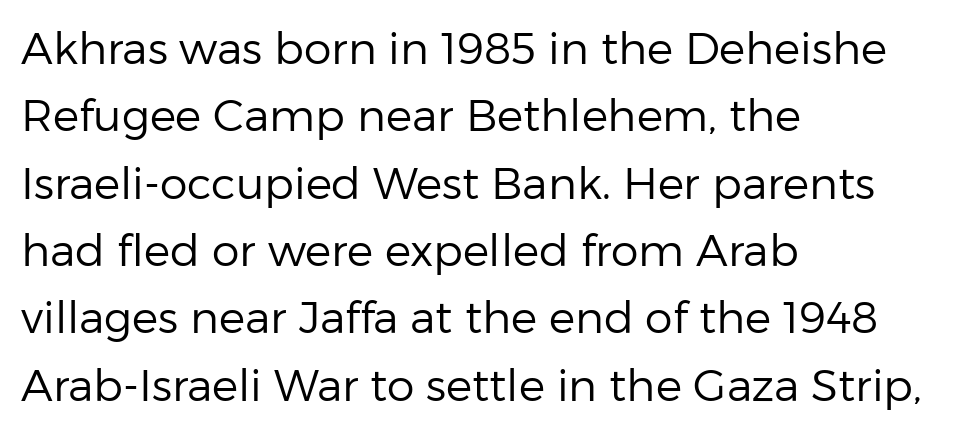
The image shows 44 px regular-weight sans-serif type, upright; set left-aligned, normal line spacing (1.53x), normal letter spacing, not underlined; low stroke contrast and a medium x-height.
